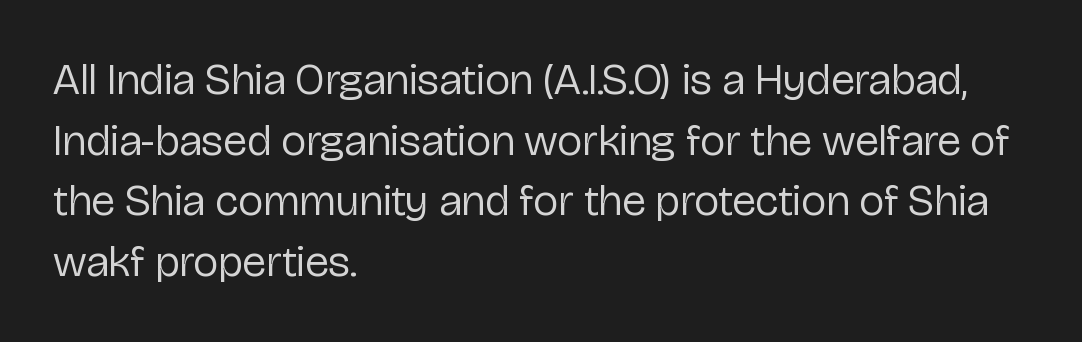
{"serif": "no", "italic": "no", "bold": "no", "weight": "regular", "width": "normal", "stroke_contrast": "low", "x_height": "medium", "monospaced": "no", "underline": "no", "align": "left", "line_spacing": "normal", "line_spacing_ratio": 1.38, "letter_spacing": "normal", "letter_spacing_em": 0.0, "glyph_px": 44}
